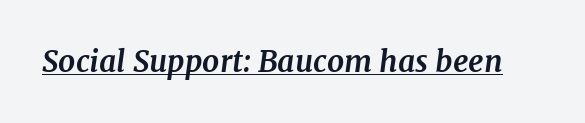
Strong, thick strokes mark this as bold type. These lines were composed using italics. The rendering shows small feet on the letterforms — a serif design. How are the letters spaced? Ordinarily, with no added tracking.
